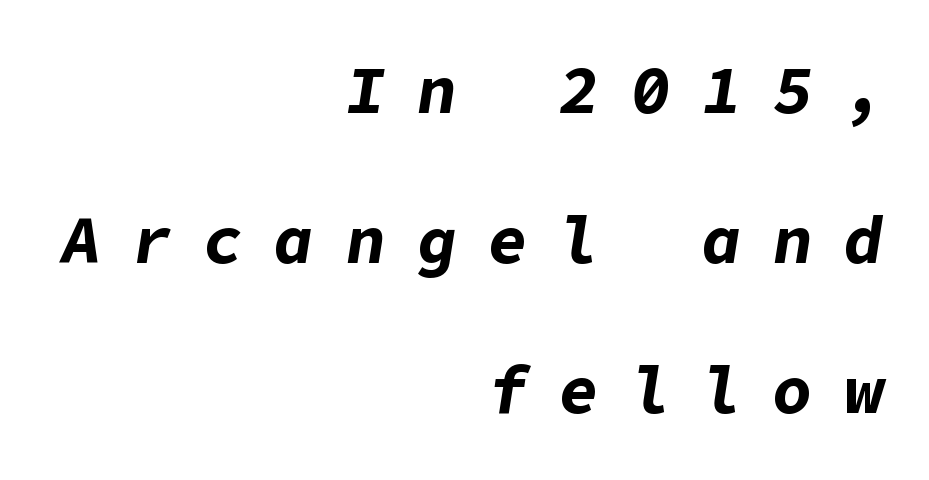
{"italic": "yes", "lean": "right", "slant_degrees": 9, "bold": "yes", "weight": "bold", "width": "normal", "stroke_contrast": "low", "x_height": "medium", "underline": "no", "align": "right", "line_spacing": "loose", "line_spacing_ratio": 2.27, "letter_spacing": "wide", "letter_spacing_em": 0.48, "glyph_px": 66}
